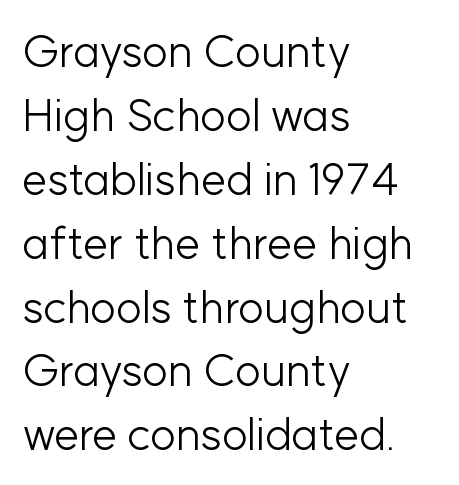
Nope, not italic — everything's standing straight. The designer left line spacing at the default. Glance below the letters and you will spot only blank space. Does extra space separate the letters? No, they use regular spacing.
